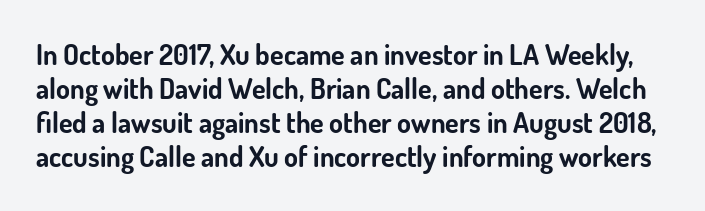
Q: Is the text bold? A: Yes.
Q: Is the text italic (slanted)? A: No, it is upright.
Q: Is the typeface a serif or a sans-serif typeface? A: Sans-serif.
Q: Is the text underlined? A: No.
Q: Is the spacing between letters normal or unusually wide? A: Normal.
Q: Width (condensed, normal, or wide)? A: Normal.
Q: Stroke contrast? A: Low.
Q: x-height? A: Small.
Q: Monospaced? A: No.
